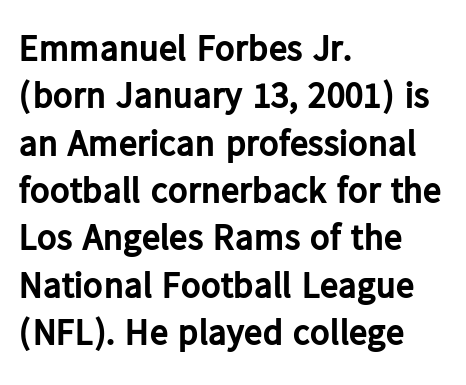
Here the glyphs are tracked normally, forming tight word shapes. The text was rendered using a sans face with plain stroke endings. Weight check: bold — yes, fully. Vertically, the passage feels balanced, rows spaced as you'd expect. Beneath every word, the page is bare.
